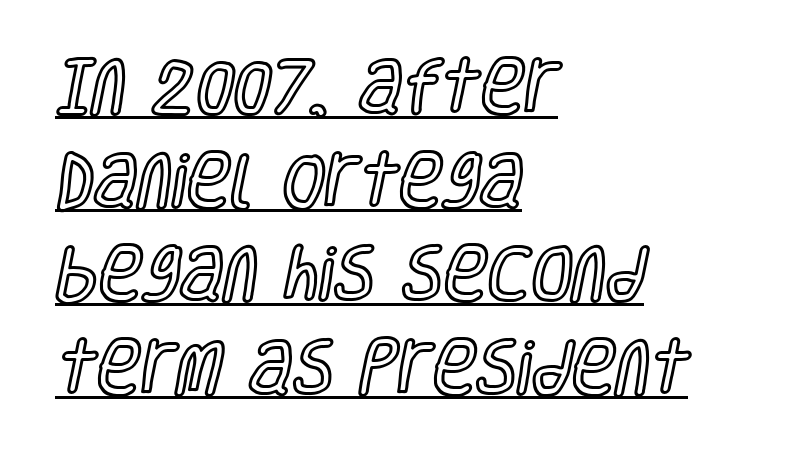
{"width": "condensed", "x_height": "large", "monospaced": "no", "underline": "yes", "align": "left", "line_spacing": "normal", "line_spacing_ratio": 1.56, "letter_spacing": "normal", "letter_spacing_em": 0.0, "glyph_px": 60}
